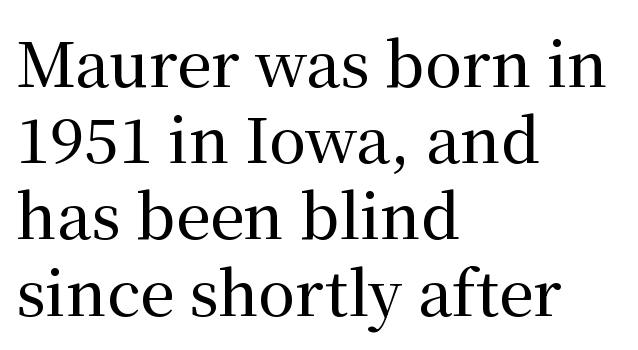
The image shows 61 px serif type, upright; set left-aligned, normal line spacing (1.25x), normal letter spacing, not underlined; medium stroke contrast and a medium x-height.
